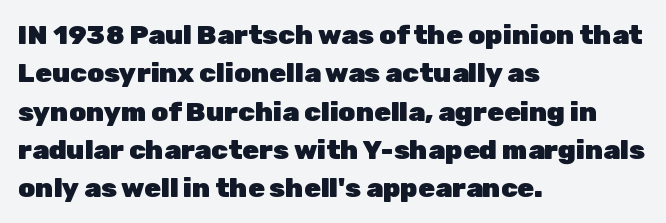
Q: Is the text bold? A: Yes.
Q: Is the text italic (slanted)? A: No, it is upright.
Q: Is the text underlined? A: No.
Q: How is the paragraph aligned? A: Left-aligned.
Q: Is the spacing between letters normal or unusually wide? A: Normal.
Q: Is the spacing between lines tight, normal or loose? A: Normal.
